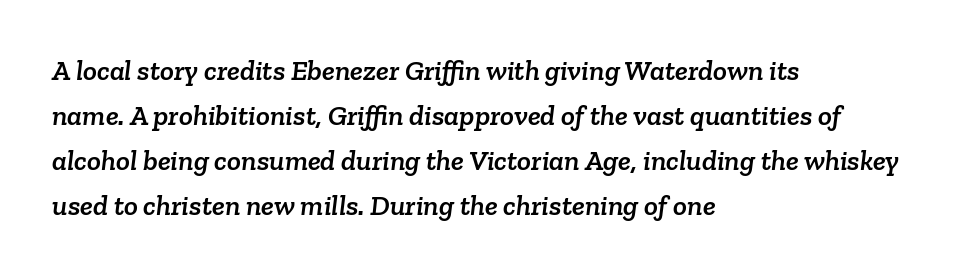
Q: Is the typeface a serif or a sans-serif typeface? A: Serif.
Q: Is the text underlined? A: No.
Q: How is the paragraph aligned? A: Left-aligned.
Q: Is the spacing between letters normal or unusually wide? A: Normal.
Q: Is the spacing between lines tight, normal or loose? A: Normal.
Q: Width (condensed, normal, or wide)? A: Normal.
Q: Stroke contrast? A: Low.
Q: x-height? A: Medium.
Q: Monospaced? A: No.
